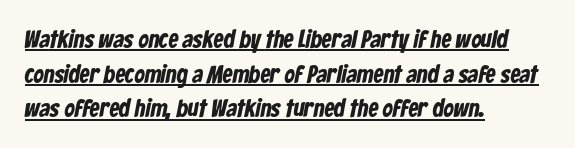
The image shows 25 px bold type; set left-aligned, normal line spacing (1.39x), normal letter spacing, underlined.
